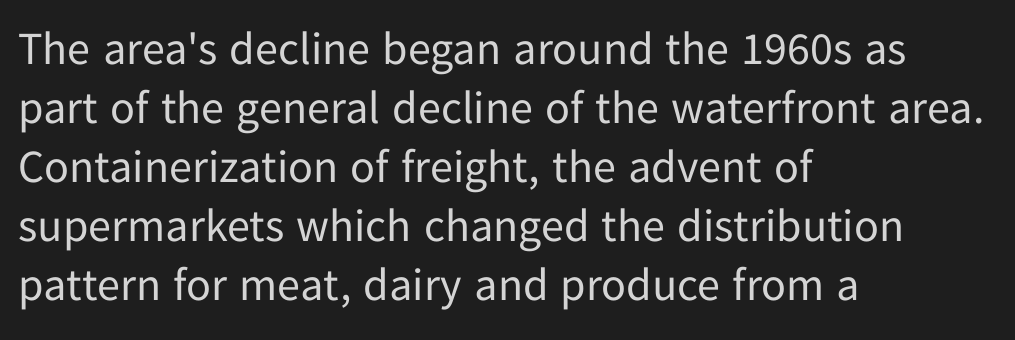
Designer's note — italics off, roman on. The leading is moderate, giving the passage an even texture. These lines are rendered in a variable-pitch font. Heft: none added — not bold. The passage shown is typeset with a sans-serif family. The foot of each line stays bare and open.
